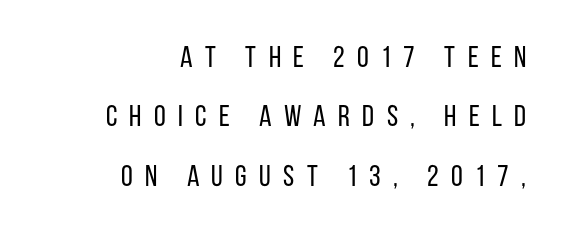
Q: Is the text bold? A: No.
Q: Is the text italic (slanted)? A: No, it is upright.
Q: Is the typeface a serif or a sans-serif typeface? A: Sans-serif.
Q: Is the text underlined? A: No.
Q: How is the paragraph aligned? A: Right-aligned.
Q: Is the spacing between letters normal or unusually wide? A: Unusually wide.
Q: Is the spacing between lines tight, normal or loose? A: Loose.
Q: Width (condensed, normal, or wide)? A: Condensed.
Q: Stroke contrast? A: Low.
Q: x-height? A: Large.
Q: Monospaced? A: No.
